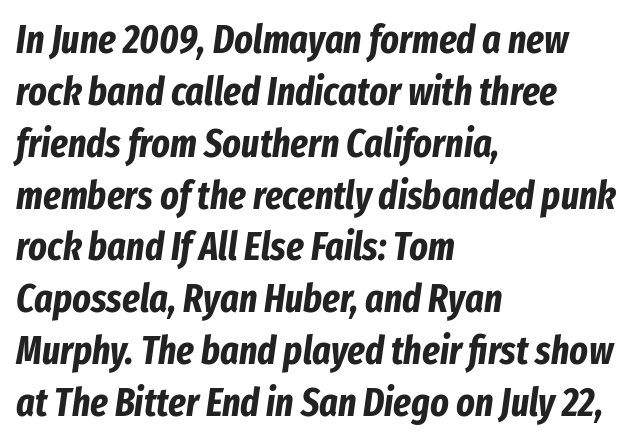
Q: Is the text bold? A: Yes.
Q: Is the text italic (slanted)? A: Yes, it leans right by about 8 degrees.
Q: Is the text underlined? A: No.
Q: How is the paragraph aligned? A: Left-aligned.
Q: Is the spacing between letters normal or unusually wide? A: Normal.
Q: Is the spacing between lines tight, normal or loose? A: Normal.
Q: Width (condensed, normal, or wide)? A: Condensed.
Q: Stroke contrast? A: Low.
Q: x-height? A: Medium.
Q: Monospaced? A: No.
